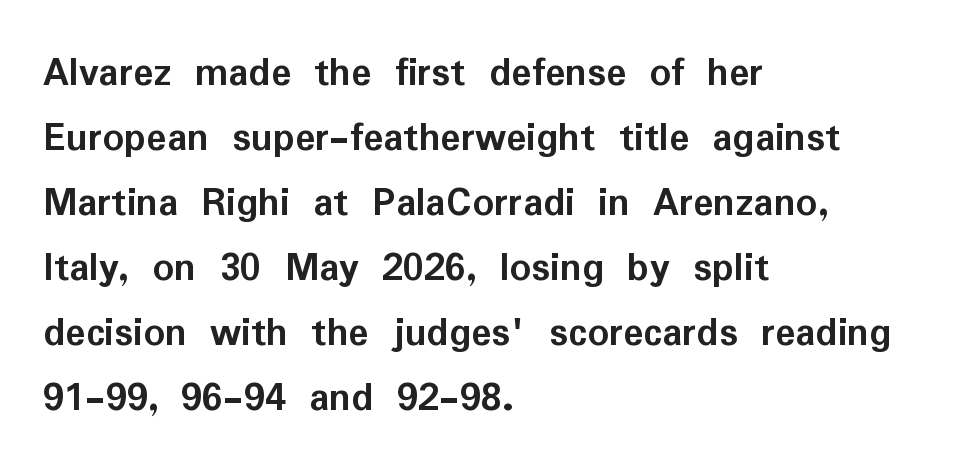
The image shows 42 px semibold sans-serif type, upright; set left-aligned, normal line spacing (1.55x), normal letter spacing, not underlined; low stroke contrast and a medium x-height.
